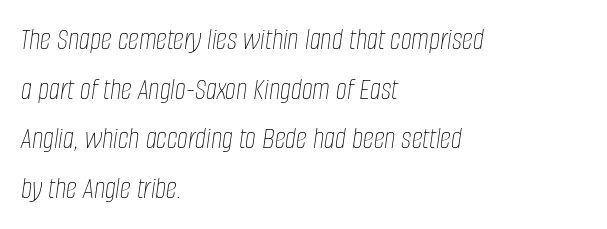
The image shows 31 px thin, condensed type, italic (leaning right); set left-aligned, normal line spacing (1.6x), normal letter spacing, not underlined; low stroke contrast and a large x-height.
